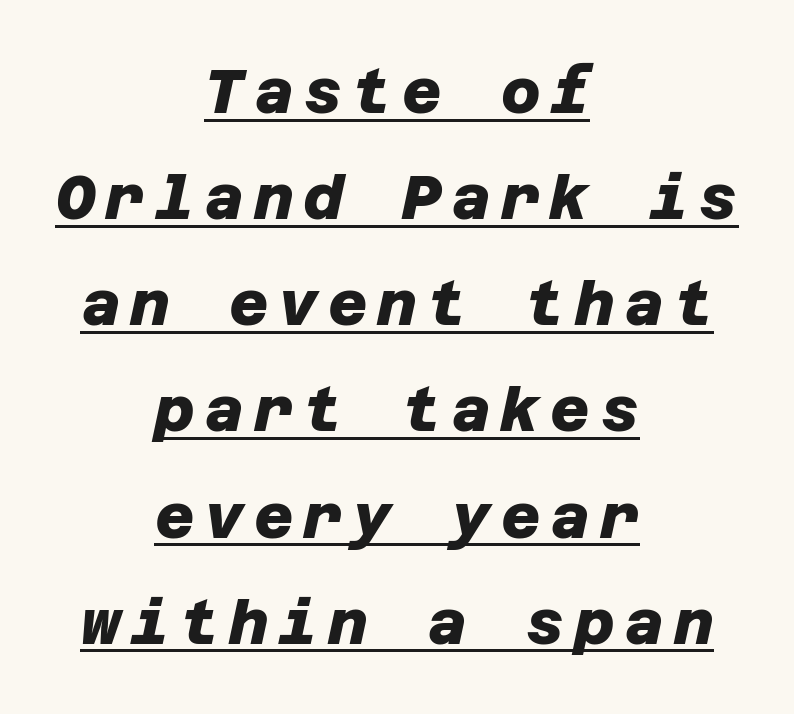
Q: Is the text bold? A: Yes.
Q: Is the typeface a serif or a sans-serif typeface? A: Sans-serif.
Q: Is the text underlined? A: Yes.
Q: How is the paragraph aligned? A: Centered.
Q: Width (condensed, normal, or wide)? A: Normal.
Q: Stroke contrast? A: Low.
Q: x-height? A: Large.
